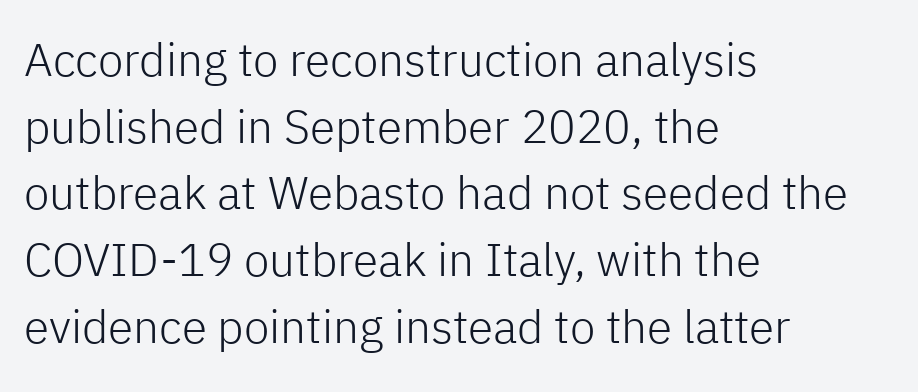
Q: Is the text bold? A: No.
Q: Is the text italic (slanted)? A: No, it is upright.
Q: Is the typeface a serif or a sans-serif typeface? A: Sans-serif.
Q: Is the text underlined? A: No.
Q: How is the paragraph aligned? A: Left-aligned.
Q: Is the spacing between letters normal or unusually wide? A: Normal.
Q: Is the spacing between lines tight, normal or loose? A: Normal.
Q: Width (condensed, normal, or wide)? A: Normal.
Q: Stroke contrast? A: Low.
Q: x-height? A: Medium.
Q: Monospaced? A: No.
